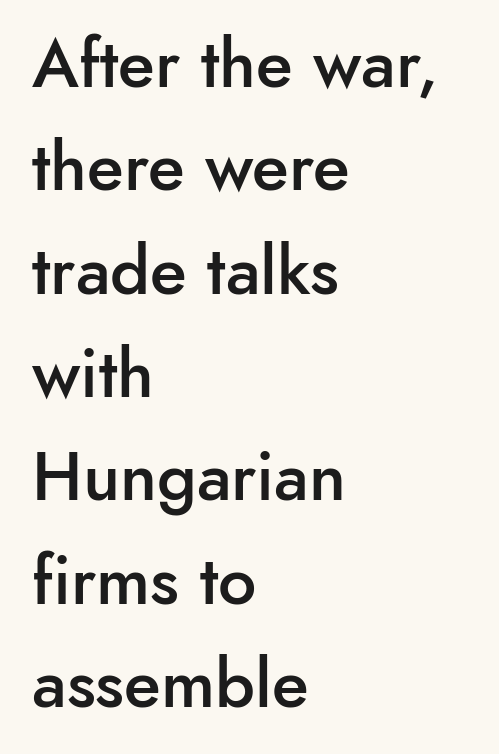
The image shows 68 px semibold sans-serif type, upright; set left-aligned, normal line spacing (1.52x), normal letter spacing, not underlined; low stroke contrast and a small x-height.
